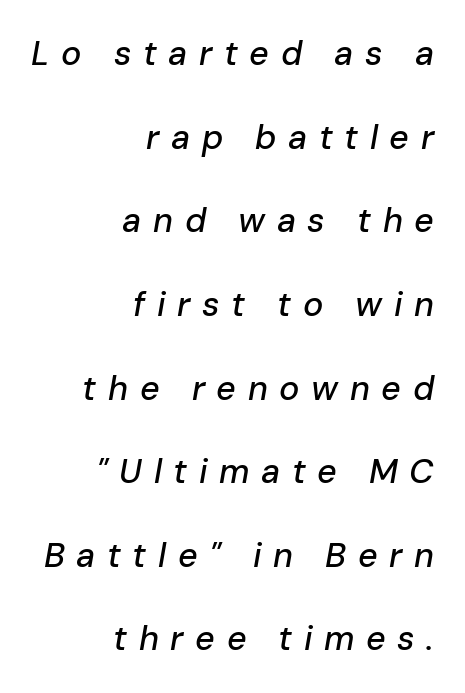
{"italic": "yes", "lean": "right", "slant_degrees": 10, "width": "normal", "stroke_contrast": "low", "x_height": "medium", "monospaced": "no", "underline": "no", "align": "right", "line_spacing": "loose", "line_spacing_ratio": 2.46, "letter_spacing": "wide", "letter_spacing_em": 0.34, "glyph_px": 34}
